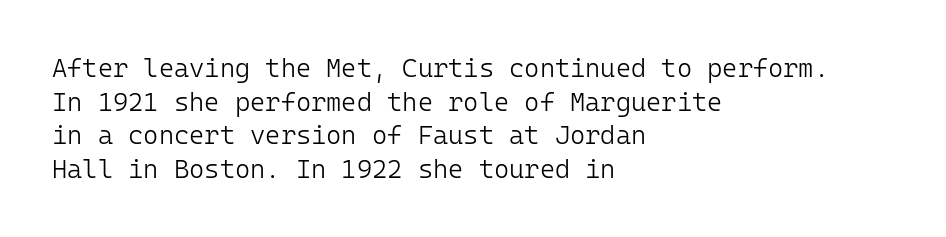
Q: Is the text bold? A: No.
Q: Is the text italic (slanted)? A: No, it is upright.
Q: Is the text underlined? A: No.
Q: How is the paragraph aligned? A: Left-aligned.
Q: Is the spacing between letters normal or unusually wide? A: Normal.
Q: Is the spacing between lines tight, normal or loose? A: Normal.
